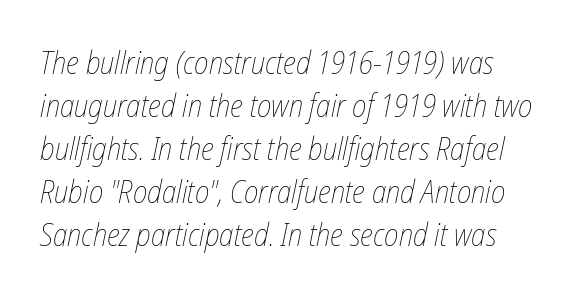
In terms of posture, this sample is oblique. Normally led — the rows are evenly, conventionally spaced. This sample has the flowing, uneven cadence of proportional lettering. Unmarked baselines from the first word to the last. How are the letters spaced? Ordinarily, with no added tracking. The characters are drawn with everyday or finer stroke widths.
